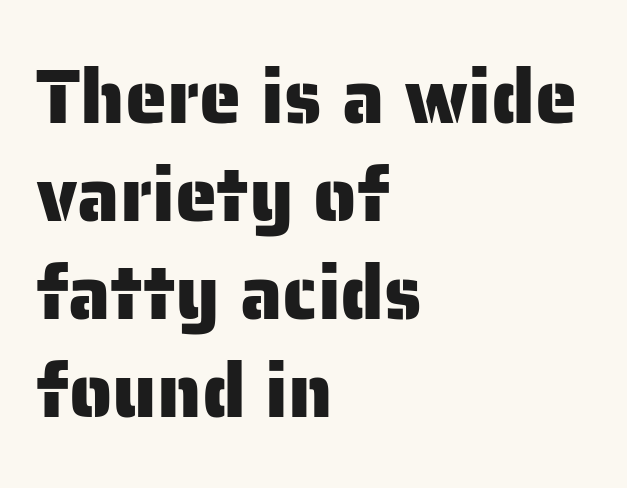
{"serif": "no", "italic": "no", "width": "normal", "stroke_contrast": "low", "x_height": "medium", "monospaced": "no", "underline": "no", "align": "left", "line_spacing": "normal", "line_spacing_ratio": 1.29, "letter_spacing": "normal", "letter_spacing_em": 0.0, "glyph_px": 76}
